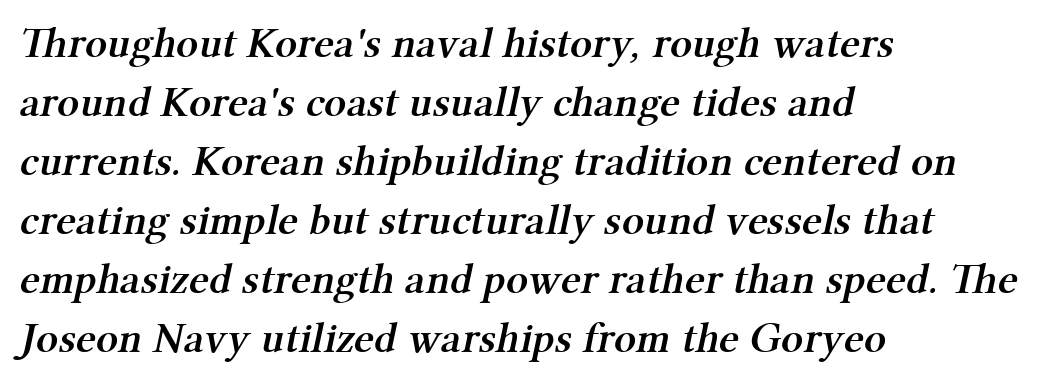
Q: Is the text bold? A: Semi-bold.
Q: Is the typeface a serif or a sans-serif typeface? A: Serif.
Q: Is the text underlined? A: No.
Q: How is the paragraph aligned? A: Left-aligned.
Q: Is the spacing between letters normal or unusually wide? A: Normal.
Q: Is the spacing between lines tight, normal or loose? A: Normal.
Q: Width (condensed, normal, or wide)? A: Normal.
Q: Stroke contrast? A: Medium.
Q: x-height? A: Medium.
Q: Monospaced? A: No.
